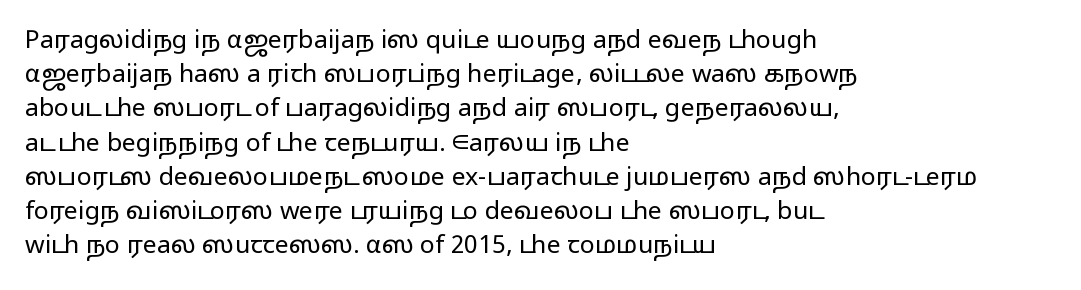
The area under the type is left untouched. A roman cut, with each character standing at attention. Observe the ordinary spacing: letters are neighbours, not strangers. Notice how the passage keeps a crisp vertical edge on the left only.
